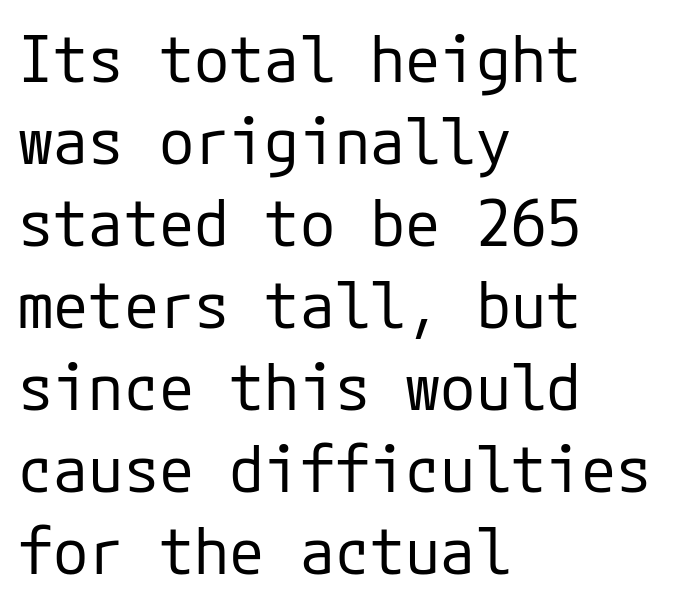
{"serif": "no", "italic": "no", "bold": "no", "weight": "regular", "width": "normal", "stroke_contrast": "low", "x_height": "medium", "underline": "no", "align": "left", "line_spacing": "normal", "line_spacing_ratio": 1.28, "letter_spacing": "normal", "letter_spacing_em": 0.0, "glyph_px": 64}
